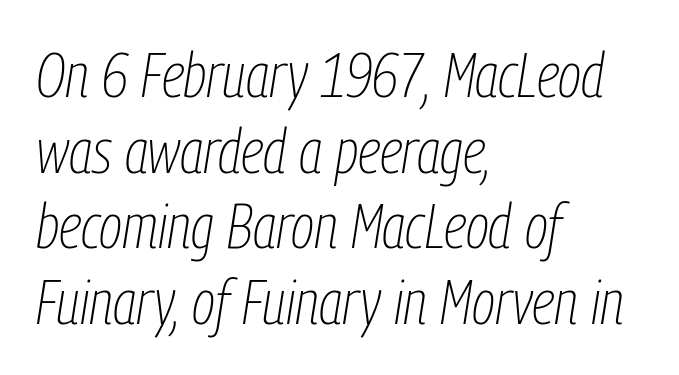
Q: Is the text bold? A: No.
Q: Is the text italic (slanted)? A: Yes, it leans right by about 9 degrees.
Q: Is the text underlined? A: No.
Q: How is the paragraph aligned? A: Left-aligned.
Q: Is the spacing between letters normal or unusually wide? A: Normal.
Q: Width (condensed, normal, or wide)? A: Condensed.
Q: Stroke contrast? A: Low.
Q: x-height? A: Medium.
Q: Monospaced? A: No.
